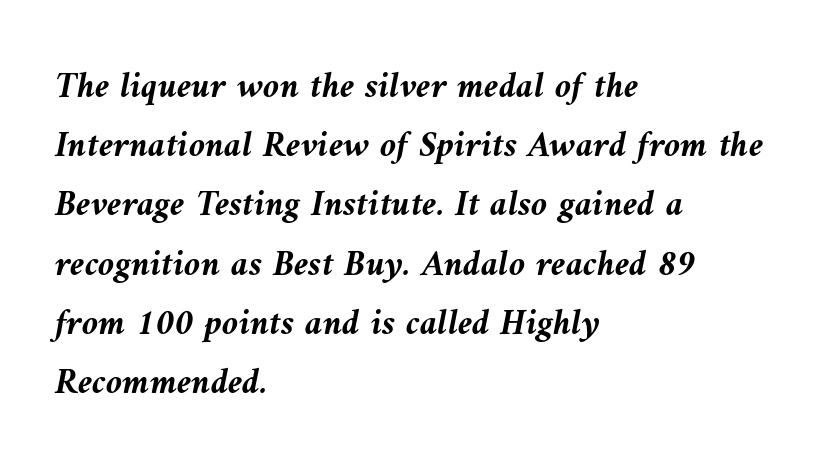
The image shows 37 px semibold type, italic (leaning left); set left-aligned, normal line spacing (1.6x), normal letter spacing, not underlined; medium stroke contrast and a medium x-height.
